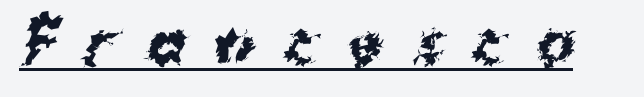
Q: Is the text bold? A: Yes.
Q: Is the typeface a serif or a sans-serif typeface? A: Sans-serif.
Q: Is the text underlined? A: Yes.
Q: Is the spacing between letters normal or unusually wide? A: Unusually wide.
Q: Width (condensed, normal, or wide)? A: Normal.
Q: Stroke contrast? A: Medium.
Q: x-height? A: Medium.
Q: Monospaced? A: No.
